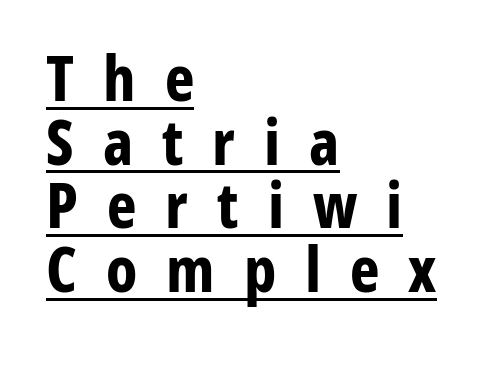
Plenty of ink on the page — the face is bold. Like a heading marked for emphasis, these lines bear an underscore. This is sans-serif lettering, the kind often seen on screens and signage. Observe the wide spacing: letters keep a clear distance from each other. Baseline-to-baseline distance is barely more than the letter height.
